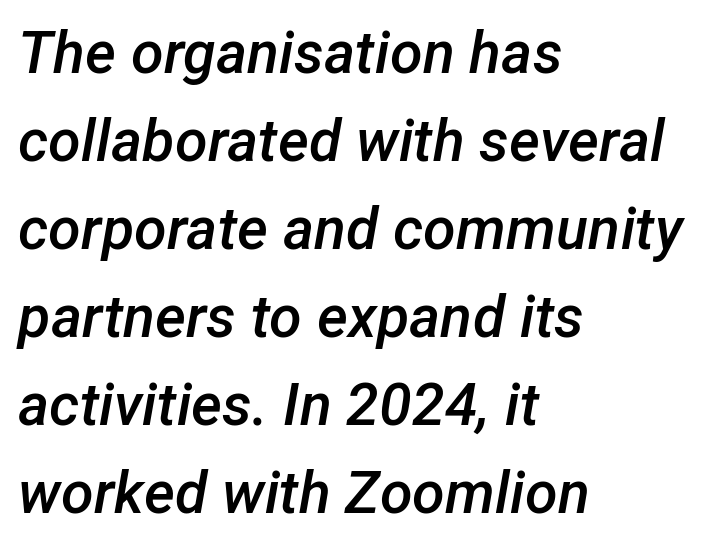
{"italic": "yes", "lean": "right", "slant_degrees": 12, "bold": "semi", "weight": "semibold", "width": "normal", "stroke_contrast": "low", "x_height": "medium", "monospaced": "no", "underline": "no", "align": "left", "line_spacing": "normal", "line_spacing_ratio": 1.49, "letter_spacing": "normal", "letter_spacing_em": 0.0, "glyph_px": 59}
